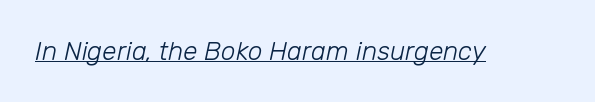
Q: Is the text bold? A: No.
Q: Is the text italic (slanted)? A: Yes, it leans right by about 12 degrees.
Q: Is the text underlined? A: Yes.
Q: Is the spacing between letters normal or unusually wide? A: Normal.
